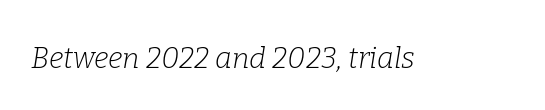
{"serif": "yes", "italic": "yes", "lean": "right", "slant_degrees": 9, "bold": "no", "weight": "light", "width": "normal", "stroke_contrast": "low", "x_height": "medium", "monospaced": "no", "underline": "no", "letter_spacing": "normal", "letter_spacing_em": 0.0, "glyph_px": 29}
